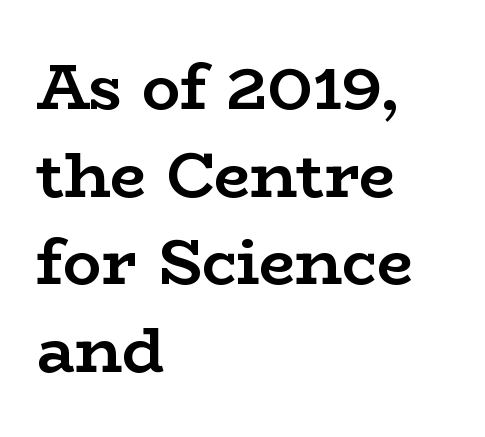
The image shows 64 px semibold, wide serif type, upright; set left-aligned, normal line spacing (1.37x), normal letter spacing, not underlined; low stroke contrast and a medium x-height.
